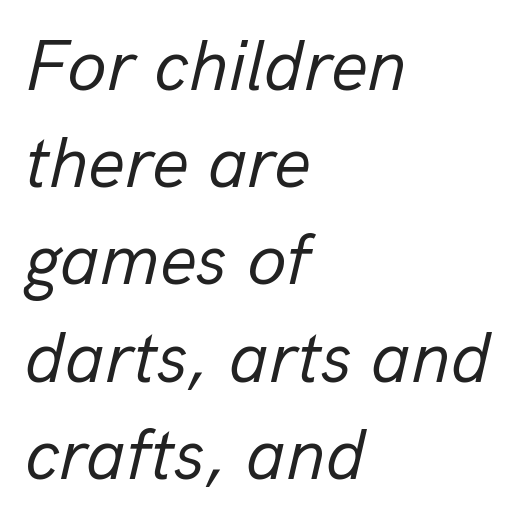
Q: Is the text bold? A: No.
Q: Is the text italic (slanted)? A: Yes, it leans right by about 13 degrees.
Q: Is the text underlined? A: No.
Q: How is the paragraph aligned? A: Left-aligned.
Q: Is the spacing between letters normal or unusually wide? A: Normal.
Q: Is the spacing between lines tight, normal or loose? A: Normal.
Q: Width (condensed, normal, or wide)? A: Normal.
Q: Stroke contrast? A: Low.
Q: x-height? A: Medium.
Q: Monospaced? A: No.
